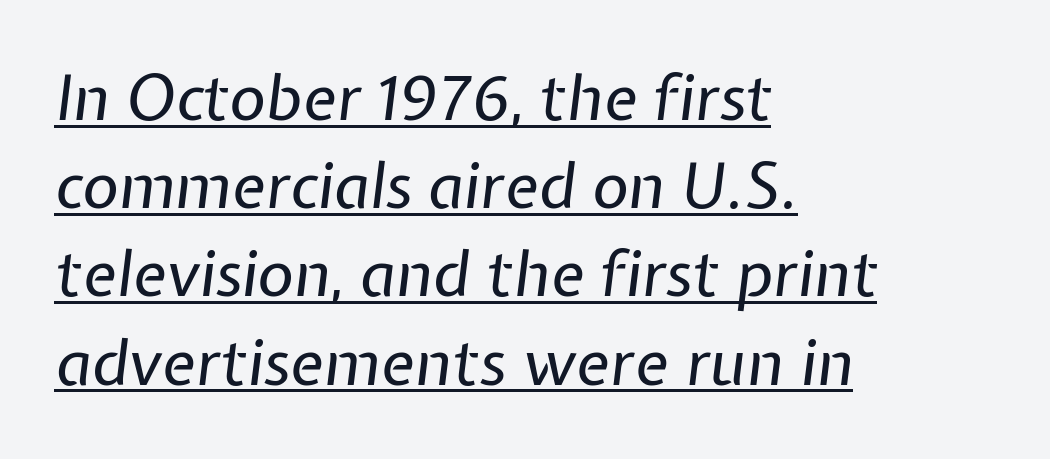
{"italic": "yes", "lean": "right", "slant_degrees": 7, "bold": "no", "weight": "regular", "width": "normal", "stroke_contrast": "low", "x_height": "medium", "monospaced": "no", "underline": "yes", "align": "left", "line_spacing": "normal", "line_spacing_ratio": 1.4, "letter_spacing": "normal", "letter_spacing_em": 0.0, "glyph_px": 63}
